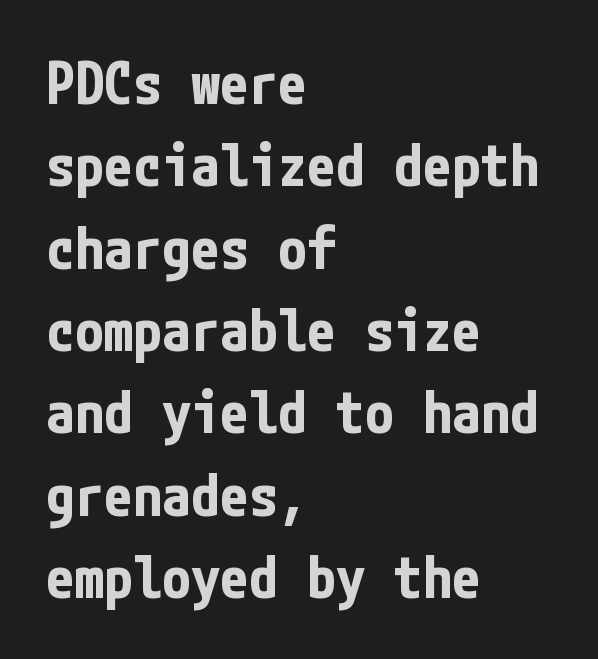
The image shows 58 px bold, condensed sans-serif type, upright; set left-aligned, normal line spacing (1.42x), normal letter spacing, not underlined; low stroke contrast and a medium x-height.
